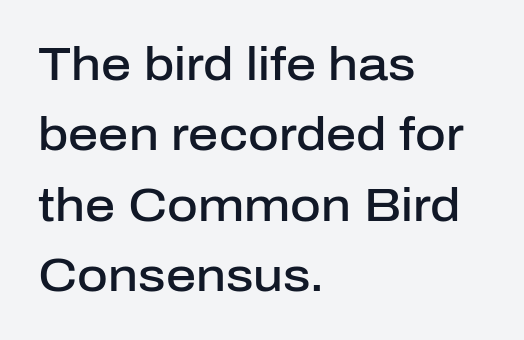
Q: Is the text bold? A: Semi-bold.
Q: Is the text italic (slanted)? A: No, it is upright.
Q: Is the typeface a serif or a sans-serif typeface? A: Sans-serif.
Q: Is the text underlined? A: No.
Q: How is the paragraph aligned? A: Left-aligned.
Q: Is the spacing between letters normal or unusually wide? A: Normal.
Q: Is the spacing between lines tight, normal or loose? A: Normal.
Q: Width (condensed, normal, or wide)? A: Normal.
Q: Stroke contrast? A: Low.
Q: x-height? A: Medium.
Q: Monospaced? A: No.
